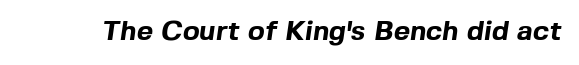
The image shows 28 px bold sans-serif type; set normal letter spacing, not underlined; a medium x-height.
